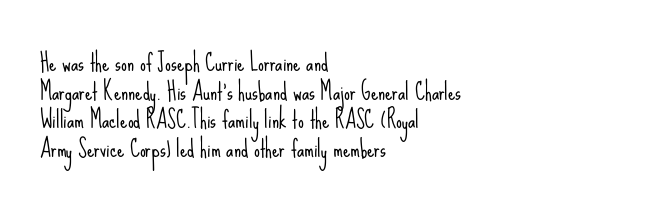
Q: Is the text bold? A: No.
Q: Is the text italic (slanted)? A: No, it is upright.
Q: Is the text underlined? A: No.
Q: How is the paragraph aligned? A: Left-aligned.
Q: Is the spacing between letters normal or unusually wide? A: Normal.
Q: Is the spacing between lines tight, normal or loose? A: Normal.
